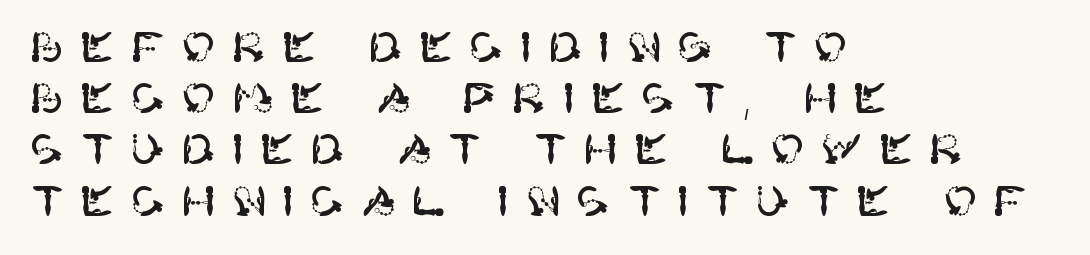
The image shows 41 px sans-serif type, upright; set left-aligned, normal line spacing (1.25x), unusually wide letter spacing (+0.39 em), not underlined; high stroke contrast and a large x-height.
